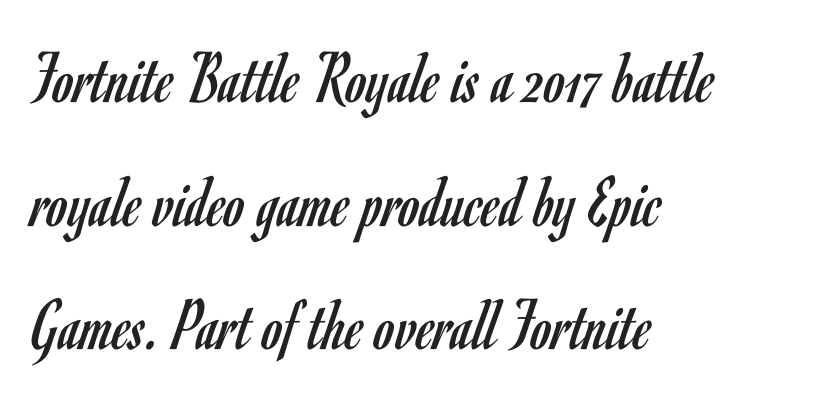
{"serif": "no", "bold": "no", "weight": "regular", "width": "condensed", "stroke_contrast": "low", "x_height": "small", "monospaced": "no", "underline": "no", "align": "left", "line_spacing": "normal", "line_spacing_ratio": 1.65, "letter_spacing": "normal", "letter_spacing_em": 0.0, "glyph_px": 75}
